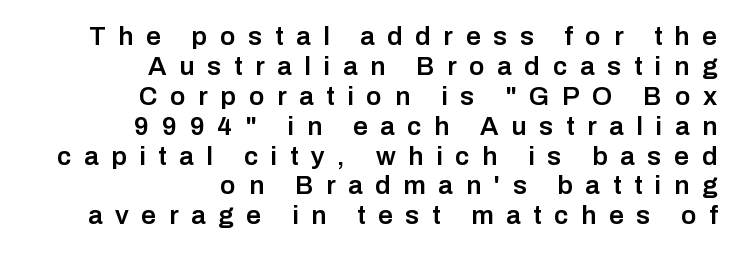
In terms of leading, this rendering errs on the cramped side. Horizontally, the lines are justified to the trailing edge only. Compared with an ordinary text face, these strokes are moderately heavier — a semibold. When letters stand straight like this, we call the style roman or upright. The passage shown is not underscored anywhere.
